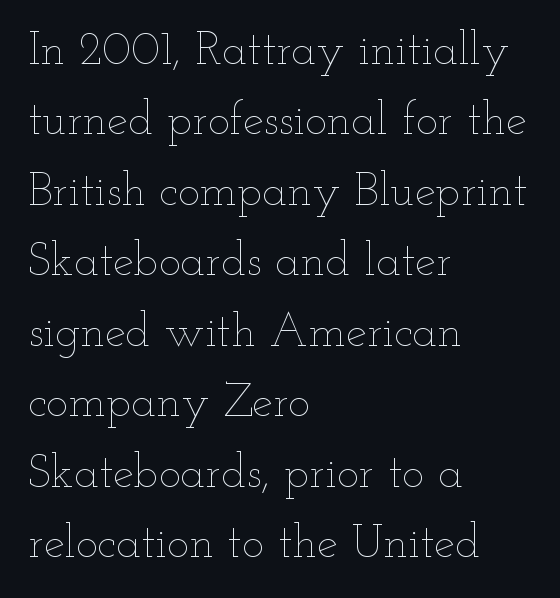
The image shows 47 px thin, wide type, upright; set left-aligned, normal line spacing (1.5x), normal letter spacing, not underlined; low stroke contrast and a small x-height.
